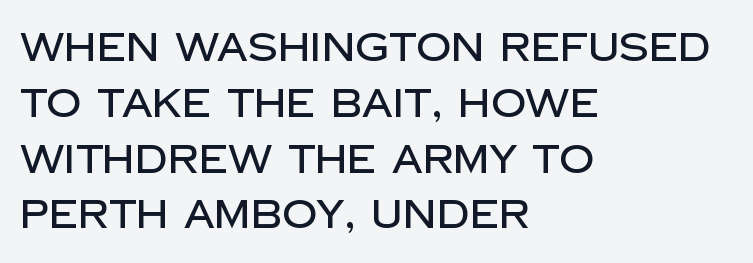
Reading down the block, your eye returns to a fixed left position each line. Spacing verdict: proportional, widths tailored to each character. When letters stand straight like this, we call the style roman or upright. A typesetter would label this face a sans.
